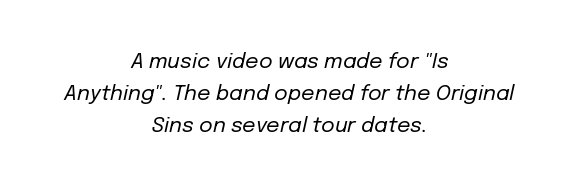
{"italic": "yes", "lean": "right", "slant_degrees": 12, "bold": "no", "underline": "no", "align": "center", "line_spacing": "normal", "line_spacing_ratio": 1.53, "letter_spacing": "normal", "letter_spacing_em": 0.0, "glyph_px": 21}
